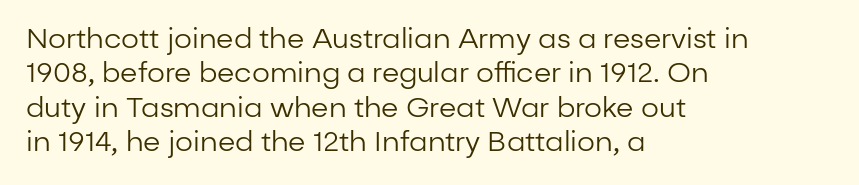
The image shows 28 px regular-weight sans-serif type, upright; set left-aligned, line spacing 1.23x, normal letter spacing, not underlined; low stroke contrast and a medium x-height.
